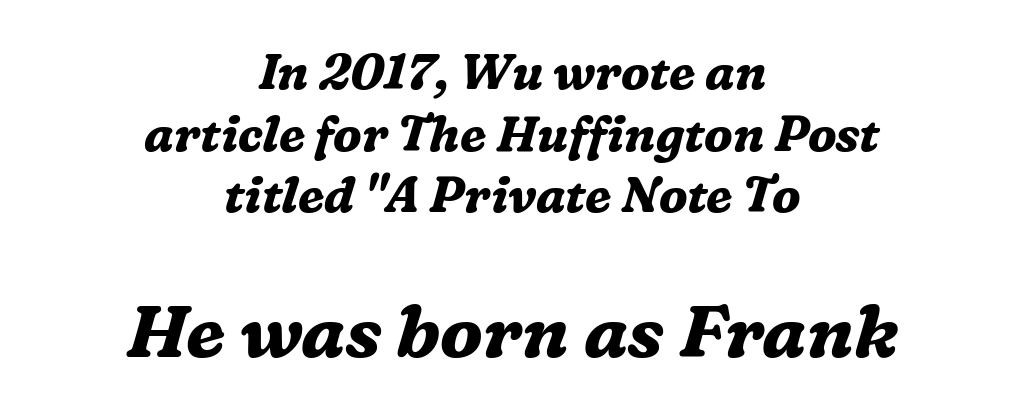
Q: Is the text bold? A: Yes.
Q: Is the text italic (slanted)? A: Yes, it leans right by about 16 degrees.
Q: Is the typeface a serif or a sans-serif typeface? A: Serif.
Q: Is the text underlined? A: No.
Q: How is the paragraph aligned? A: Centered.
Q: Is the spacing between letters normal or unusually wide? A: Normal.
Q: Is the spacing between lines tight, normal or loose? A: Normal.
Q: Which block of text is set in a larger size, the first (top) or the second (bottom)? A: The second (bottom) one.
Q: Width (condensed, normal, or wide)? A: Normal.
Q: Stroke contrast? A: Medium.
Q: x-height? A: Medium.
Q: Monospaced? A: No.
